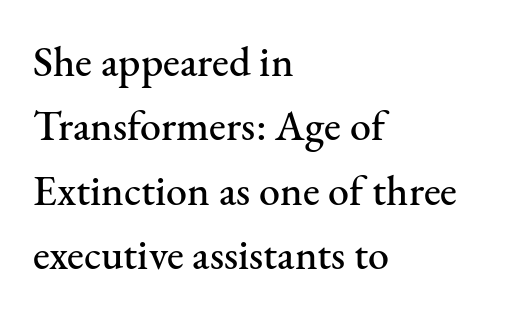
These lines are composed in type with serifs. Is the block centered? No — it sits flush against the left margin. Every character sits straight up, as roman type does. Character widths vary here, with narrow letters taking less room than wide ones. Whoever set this chose a conventional vertical rhythm.
